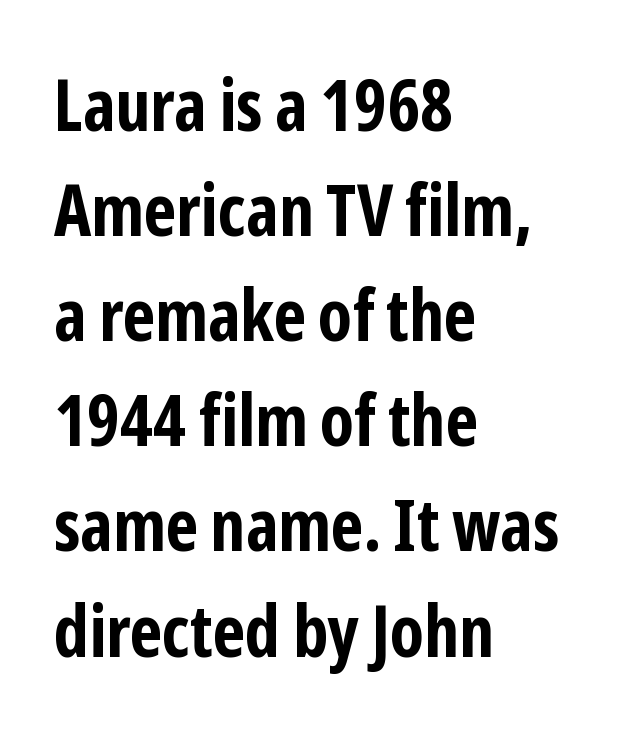
{"serif": "no", "italic": "no", "bold": "yes", "weight": "bold", "width": "condensed", "stroke_contrast": "low", "x_height": "medium", "monospaced": "no", "underline": "no", "align": "left", "line_spacing": "normal", "line_spacing_ratio": 1.46, "letter_spacing": "normal", "letter_spacing_em": 0.0, "glyph_px": 72}
